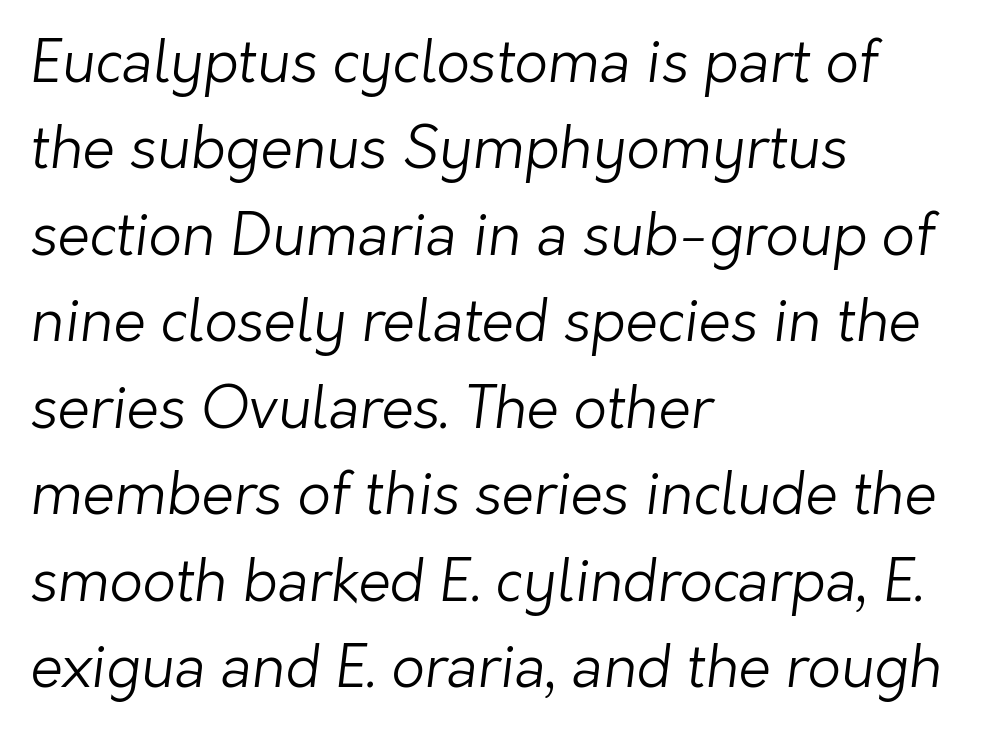
{"serif": "no", "bold": "no", "weight": "light", "width": "normal", "stroke_contrast": "low", "x_height": "medium", "monospaced": "no", "underline": "no", "align": "left", "line_spacing": "normal", "line_spacing_ratio": 1.49, "letter_spacing": "normal", "letter_spacing_em": 0.0, "glyph_px": 58}
